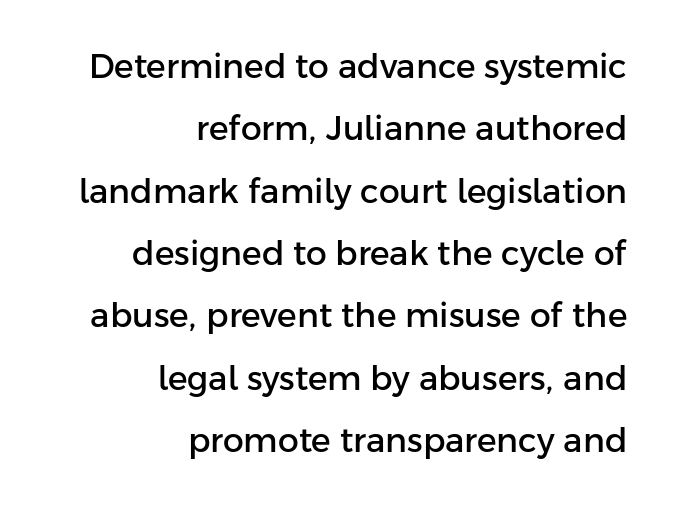
{"serif": "no", "italic": "no", "width": "normal", "stroke_contrast": "low", "x_height": "medium", "monospaced": "no", "underline": "no", "align": "right", "line_spacing_ratio": 1.89, "letter_spacing": "normal", "letter_spacing_em": 0.0, "glyph_px": 33}
